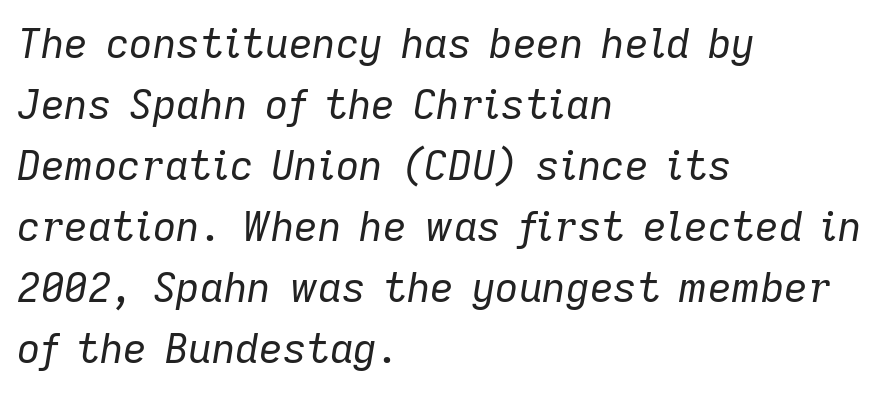
This is not heavy type; no bold has been used. The rag falls on the right side of this text block. Each letter keeps its own natural width here, so spacing adapts to shape. Vertical spacing — default. Lines of text with bare space underneath.
